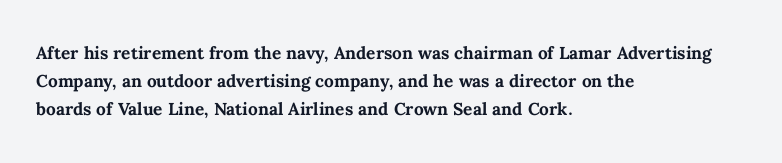
The image shows 23 px bold type, upright; set left-aligned, line spacing 1.21x, normal letter spacing, not underlined.
